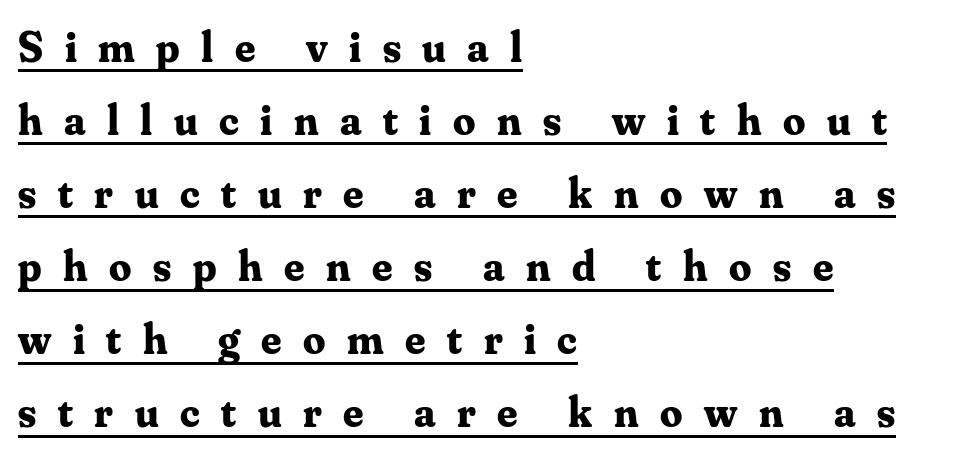
Q: Is the text bold? A: Yes.
Q: Is the text italic (slanted)? A: No, it is upright.
Q: Is the typeface a serif or a sans-serif typeface? A: Serif.
Q: Is the text underlined? A: Yes.
Q: How is the paragraph aligned? A: Left-aligned.
Q: Is the spacing between letters normal or unusually wide? A: Unusually wide.
Q: Is the spacing between lines tight, normal or loose? A: Normal.
Q: Width (condensed, normal, or wide)? A: Normal.
Q: Stroke contrast? A: Medium.
Q: x-height? A: Small.
Q: Monospaced? A: No.
